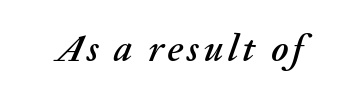
{"italic": "yes", "lean": "right", "slant_degrees": 20, "width": "normal", "stroke_contrast": "medium", "x_height": "medium", "monospaced": "no", "underline": "no", "glyph_px": 38}
